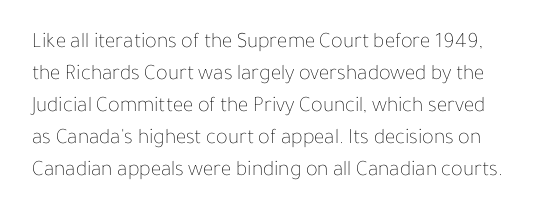
Q: Is the text bold? A: No.
Q: Is the text italic (slanted)? A: No, it is upright.
Q: Is the text underlined? A: No.
Q: Is the spacing between letters normal or unusually wide? A: Normal.
Q: Is the spacing between lines tight, normal or loose? A: Normal.
